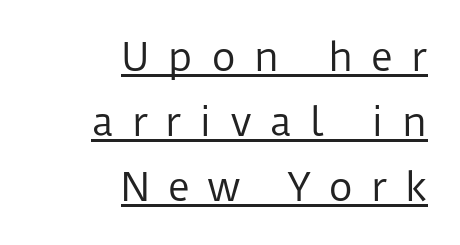
The image shows 38 px regular-weight sans-serif type, upright; set right-aligned, line spacing 1.71x, unusually wide letter spacing (+0.47 em), underlined; low stroke contrast and a medium x-height.
